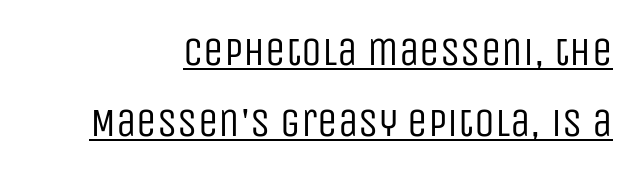
{"serif": "no", "italic": "no", "bold": "no", "weight": "regular", "width": "condensed", "stroke_contrast": "low", "x_height": "large", "monospaced": "no", "underline": "yes", "line_spacing_ratio": 1.74, "letter_spacing": "normal", "letter_spacing_em": 0.0, "glyph_px": 41}
